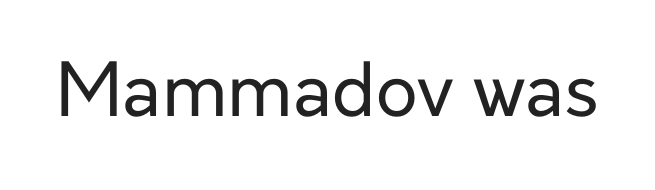
Notice how the stems are strictly vertical — no italics here. There is no visible air inserted between adjacent glyphs. Look at the bottom of the vertical strokes: they stop flat, with no serifs. The font is comparable to plain body text, perhaps lighter. Anything drawn beneath the words? Only blank space.
